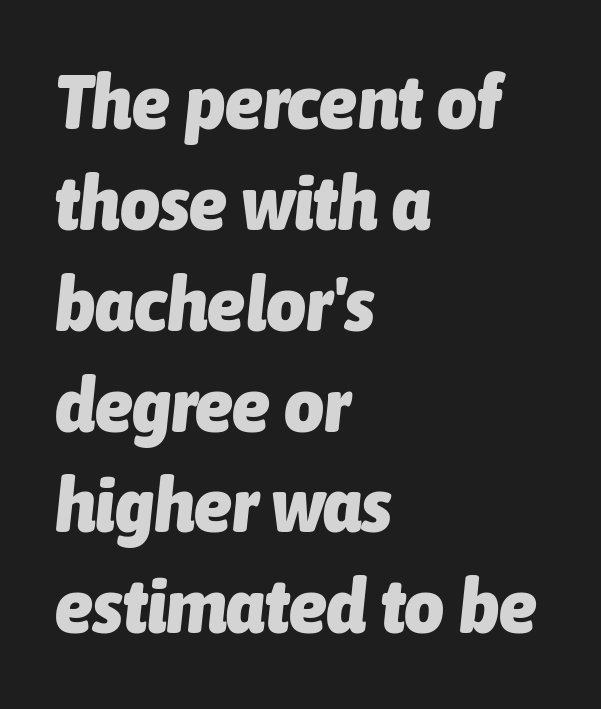
The image shows 77 px heavy, condensed type, italic (leaning right); set left-aligned, normal line spacing (1.31x), normal letter spacing, not underlined; low stroke contrast and a medium x-height.
